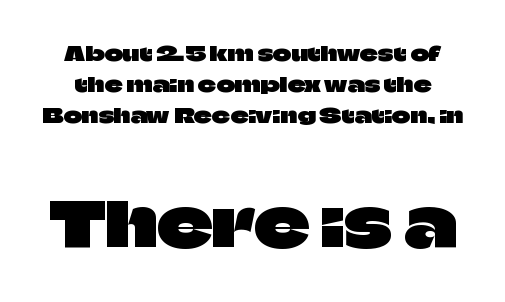
{"serif": "no", "italic": "no", "width": "normal", "stroke_contrast": "low", "x_height": "large", "monospaced": "no", "underline": "no", "line_spacing": "normal", "line_spacing_ratio": 1.55, "letter_spacing": "normal", "letter_spacing_em": 0.0, "larger_block": "second", "size_ratio": 3.05, "glyph_px": 61}
